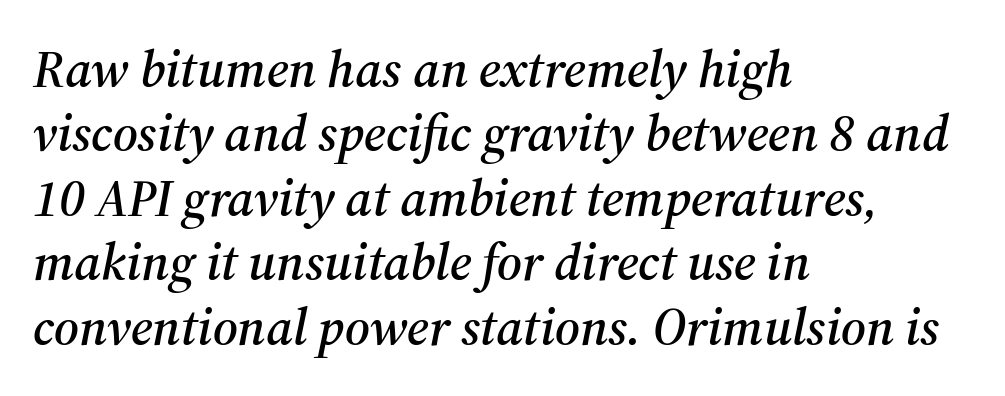
The image shows 52 px serif type, italic (leaning right); set left-aligned, line spacing 1.24x, normal letter spacing, not underlined; medium stroke contrast and a medium x-height.
